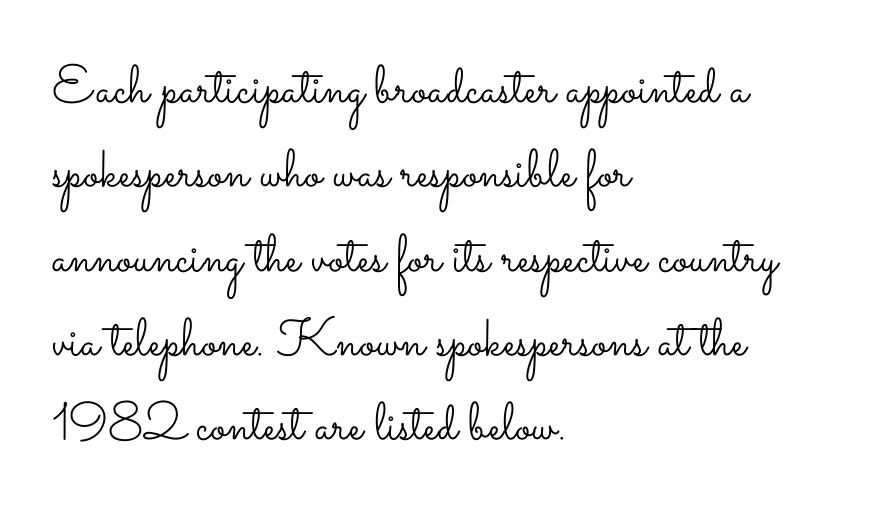
Check under the words: just untouched page. All the whitespace from short lines collects on the right. The face used here is proportionally spaced, like ordinary book or web type. Reading down the column, the eye jumps a familiar distance to each next line. Weight: not bold — regular or lighter.
